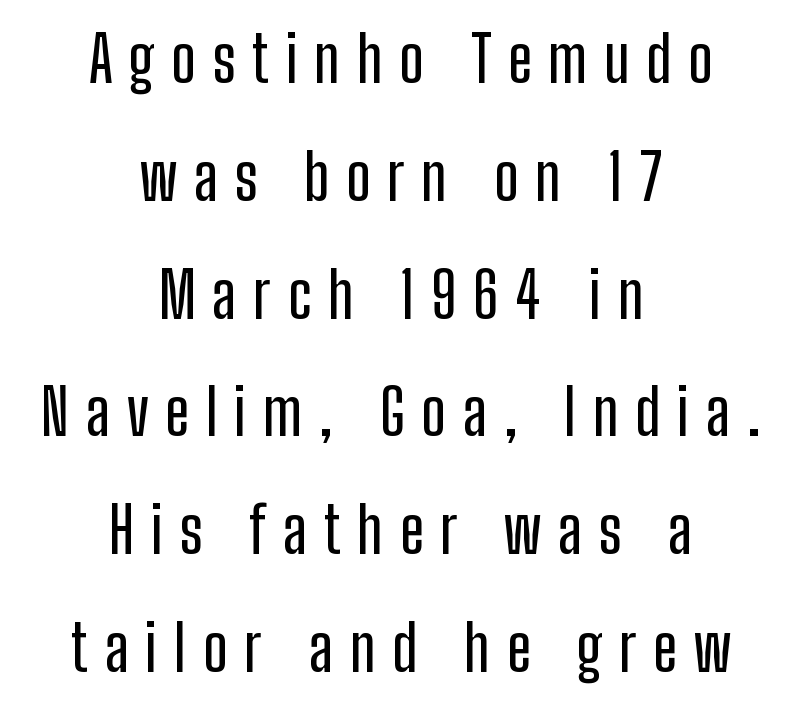
The passage shown is typed in a proportional face where columns would drift. This sample uses an upright cut, with every glyph sitting square on the baseline. The space beneath each line is pristine and unruled. If you folded the block vertically in half, each line would mirror itself in length. Grotesque or geometric, the face here clearly has no serifs.
